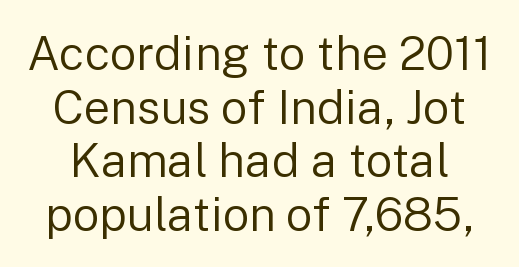
The image shows 47 px regular-weight sans-serif type, upright; set tight line spacing (1.14x), normal letter spacing, not underlined; low stroke contrast and a medium x-height.
